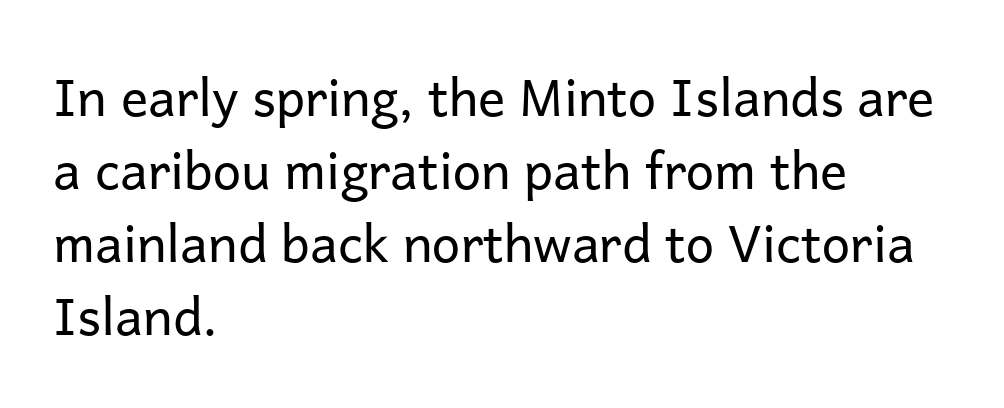
Q: Is the text bold? A: No.
Q: Is the text italic (slanted)? A: No, it is upright.
Q: Is the typeface a serif or a sans-serif typeface? A: Sans-serif.
Q: Is the text underlined? A: No.
Q: How is the paragraph aligned? A: Left-aligned.
Q: Is the spacing between letters normal or unusually wide? A: Normal.
Q: Is the spacing between lines tight, normal or loose? A: Normal.
Q: Width (condensed, normal, or wide)? A: Normal.
Q: Stroke contrast? A: Low.
Q: x-height? A: Medium.
Q: Monospaced? A: No.
